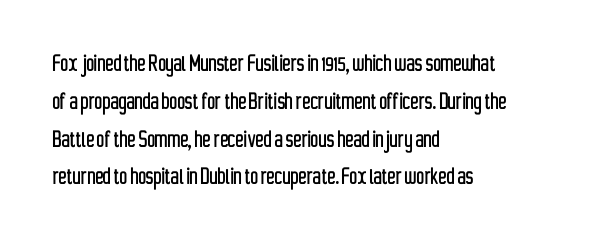
The image shows 27 px text type, upright; set left-aligned, normal line spacing (1.4x), normal letter spacing, not underlined.
